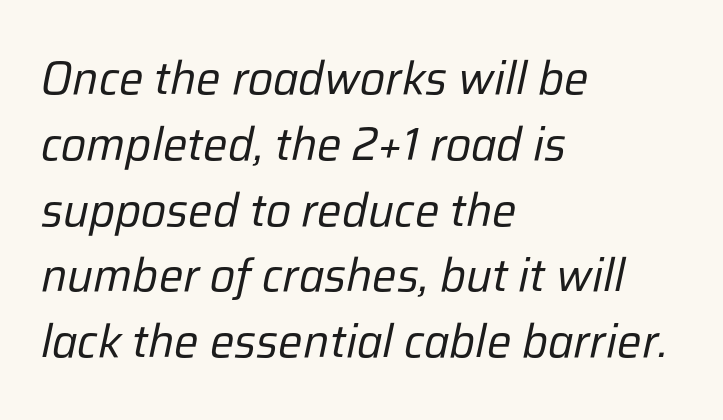
Q: Is the text bold? A: No.
Q: Is the text italic (slanted)? A: Yes, it leans right by about 12 degrees.
Q: Is the text underlined? A: No.
Q: How is the paragraph aligned? A: Left-aligned.
Q: Is the spacing between letters normal or unusually wide? A: Normal.
Q: Is the spacing between lines tight, normal or loose? A: Normal.
Q: Width (condensed, normal, or wide)? A: Normal.
Q: Stroke contrast? A: Low.
Q: x-height? A: Medium.
Q: Monospaced? A: No.
